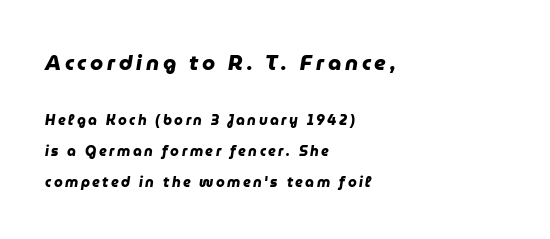
Q: Is the text bold? A: Yes.
Q: Is the text underlined? A: No.
Q: How is the paragraph aligned? A: Left-aligned.
Q: Is the spacing between lines tight, normal or loose? A: Loose.
Q: Which block of text is set in a larger size, the first (top) or the second (bottom)? A: The first (top) one.
